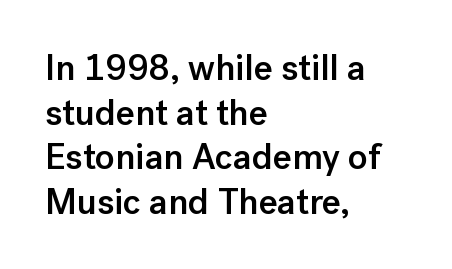
The image shows 36 px semibold sans-serif type, upright; set left-aligned, line spacing 1.24x, normal letter spacing, not underlined; low stroke contrast and a medium x-height.
